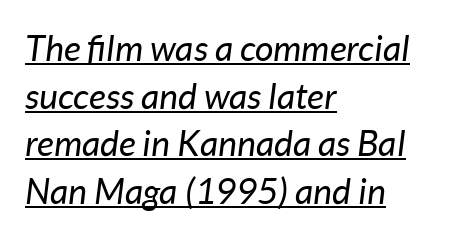
{"italic": "yes", "lean": "right", "slant_degrees": 7, "bold": "no", "weight": "regular", "width": "normal", "stroke_contrast": "low", "x_height": "medium", "monospaced": "no", "underline": "yes", "align": "left", "line_spacing": "normal", "line_spacing_ratio": 1.32, "letter_spacing": "normal", "letter_spacing_em": 0.0, "glyph_px": 36}
